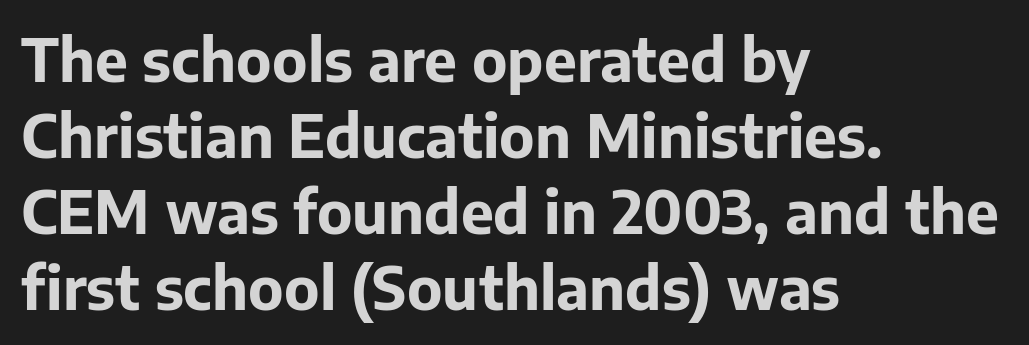
Q: Is the text bold? A: Yes.
Q: Is the text italic (slanted)? A: No, it is upright.
Q: Is the typeface a serif or a sans-serif typeface? A: Sans-serif.
Q: Is the text underlined? A: No.
Q: How is the paragraph aligned? A: Left-aligned.
Q: Is the spacing between letters normal or unusually wide? A: Normal.
Q: Is the spacing between lines tight, normal or loose? A: Normal.
Q: Width (condensed, normal, or wide)? A: Normal.
Q: Stroke contrast? A: Low.
Q: x-height? A: Medium.
Q: Monospaced? A: No.
